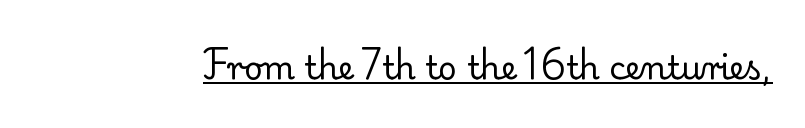
The image shows 32 px regular-weight serif type, upright; set normal letter spacing, underlined; low stroke contrast and a small x-height.
